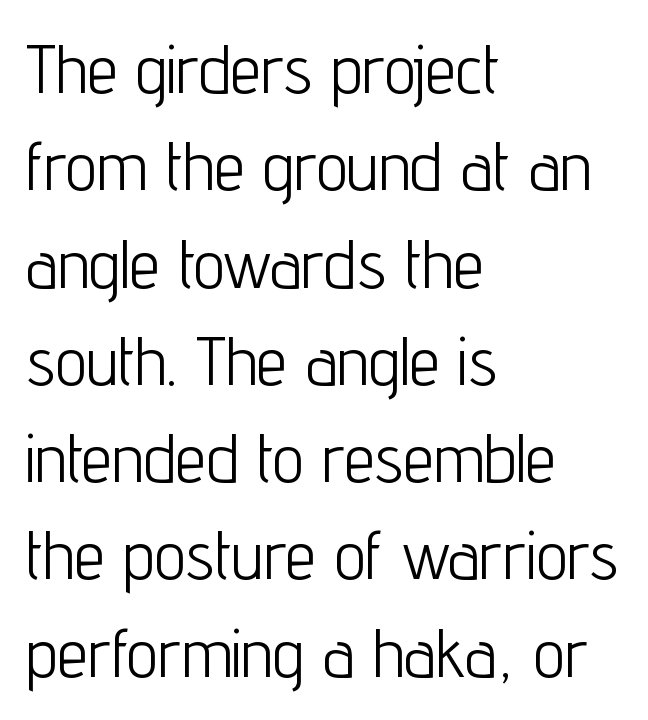
Q: Is the text bold? A: No.
Q: Is the text italic (slanted)? A: No, it is upright.
Q: Is the typeface a serif or a sans-serif typeface? A: Sans-serif.
Q: Is the text underlined? A: No.
Q: How is the paragraph aligned? A: Left-aligned.
Q: Is the spacing between letters normal or unusually wide? A: Normal.
Q: Is the spacing between lines tight, normal or loose? A: Normal.
Q: Width (condensed, normal, or wide)? A: Condensed.
Q: Stroke contrast? A: Low.
Q: x-height? A: Medium.
Q: Monospaced? A: No.
